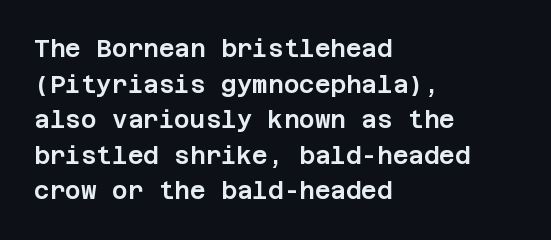
Q: Is the text italic (slanted)? A: No, it is upright.
Q: Is the text underlined? A: No.
Q: How is the paragraph aligned? A: Left-aligned.
Q: Is the spacing between letters normal or unusually wide? A: Normal.
Q: Is the spacing between lines tight, normal or loose? A: Normal.
